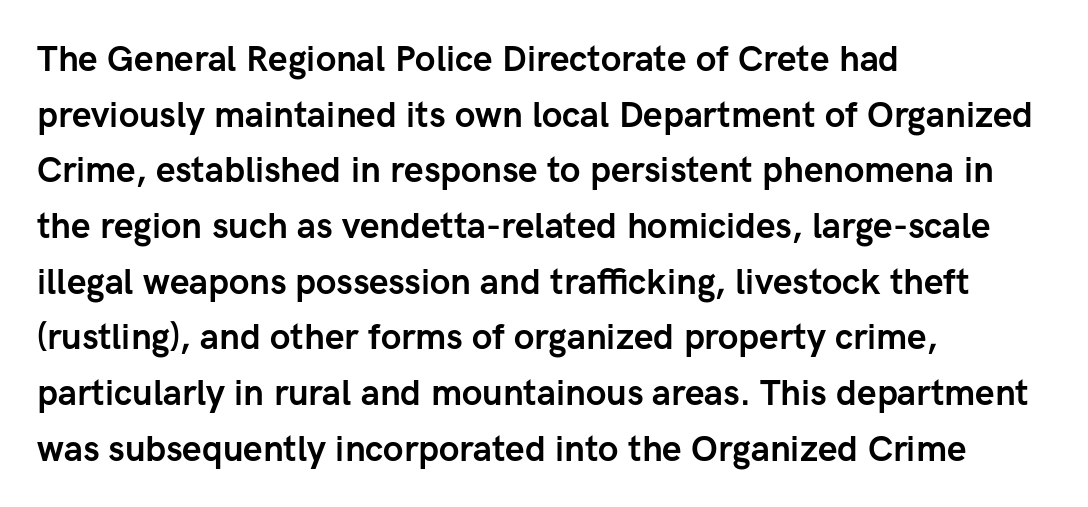
The image shows 35 px semibold sans-serif type, upright; set left-aligned, normal line spacing (1.59x), normal letter spacing, not underlined; low stroke contrast and a medium x-height.
